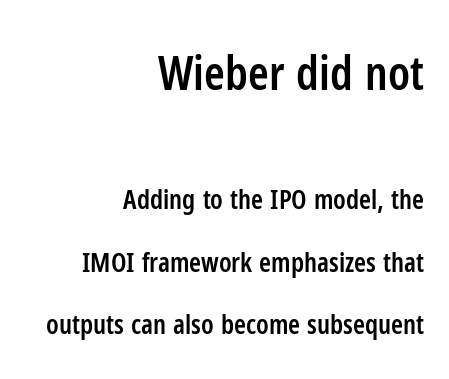
{"serif": "no", "italic": "no", "bold": "semi", "weight": "semibold", "width": "condensed", "stroke_contrast": "low", "x_height": "medium", "monospaced": "no", "underline": "no", "align": "right", "line_spacing": "loose", "line_spacing_ratio": 2.31, "letter_spacing": "normal", "letter_spacing_em": 0.0, "larger_block": "first", "size_ratio": 1.74, "glyph_px": 47}
